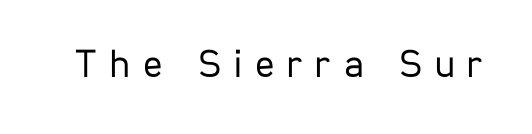
The image shows 40 px regular-weight, condensed sans-serif type, upright; set unusually wide letter spacing (+0.32 em), not underlined; low stroke contrast and a medium x-height.
